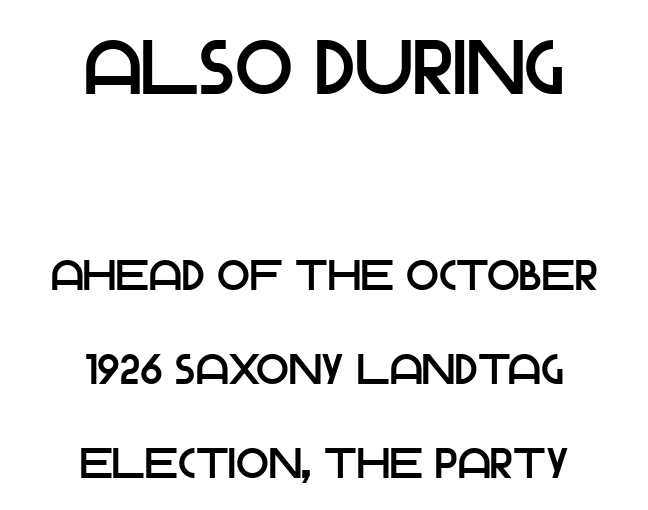
The image shows 76 px sans-serif type, upright; set centered, loose line spacing (2.18x), normal letter spacing, not underlined; the first (top) block is 1.77x larger; low stroke contrast and a large x-height.
